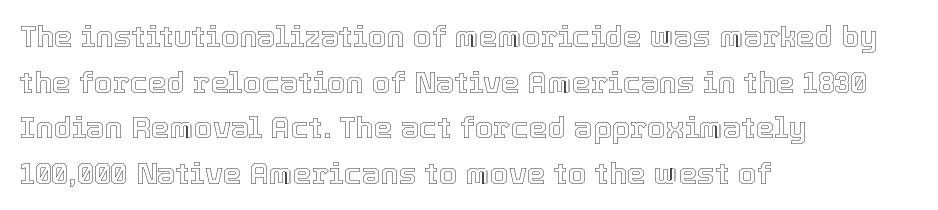
{"italic": "no", "width": "normal", "x_height": "medium", "monospaced": "no", "underline": "no", "align": "left", "line_spacing": "normal", "line_spacing_ratio": 1.52, "letter_spacing": "normal", "letter_spacing_em": 0.0, "glyph_px": 30}
